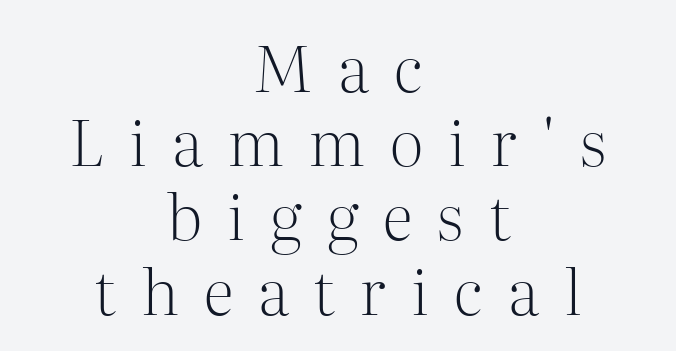
Typographically, this falls in the serif category. Posture: vertical. Varying glyph widths throughout — classic text-font behaviour. On a weight scale, this lands at 450 or below. The passage shown has open, widely tracked lettering throughout. The paragraph has two soft edges and a firm central axis.
